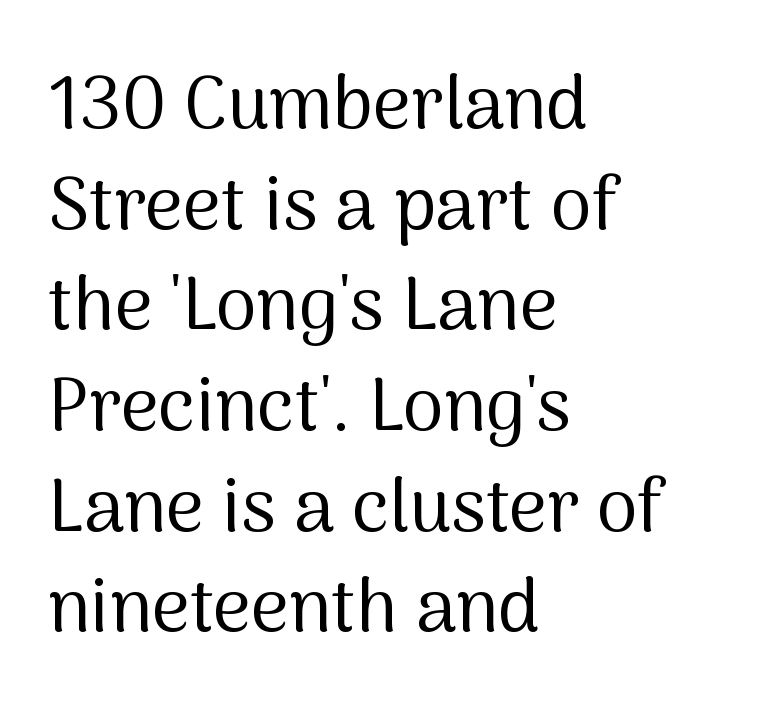
Q: Is the text bold? A: No.
Q: Is the text italic (slanted)? A: No, it is upright.
Q: Is the typeface a serif or a sans-serif typeface? A: Sans-serif.
Q: Is the text underlined? A: No.
Q: How is the paragraph aligned? A: Left-aligned.
Q: Is the spacing between letters normal or unusually wide? A: Normal.
Q: Is the spacing between lines tight, normal or loose? A: Normal.
Q: Width (condensed, normal, or wide)? A: Normal.
Q: Stroke contrast? A: Medium.
Q: x-height? A: Medium.
Q: Monospaced? A: No.
